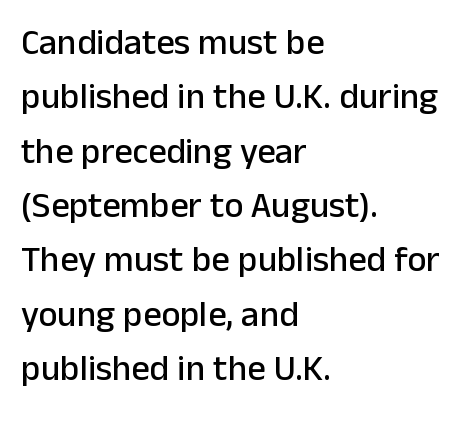
Every row of glyphs begins at an identical x-position on the left. How are the letters spaced? Ordinarily, with no added tracking. Note the varied advance widths — an 'i' is clearly narrower than an 'm'. Lines of text with bare space underneath.
